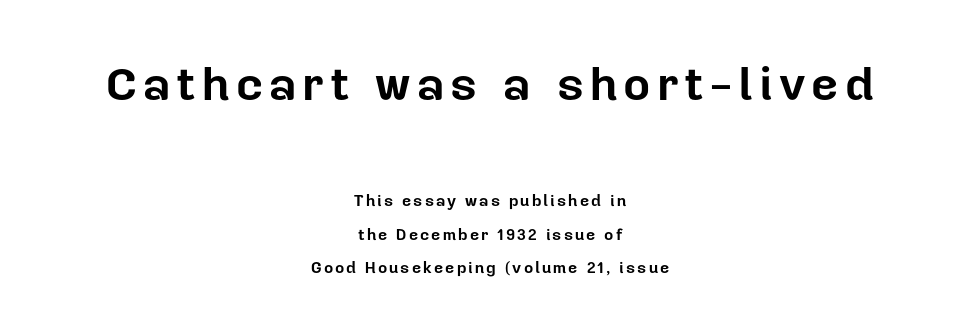
Q: Is the text bold? A: Yes.
Q: Is the text italic (slanted)? A: No, it is upright.
Q: Is the typeface a serif or a sans-serif typeface? A: Sans-serif.
Q: Is the text underlined? A: No.
Q: How is the paragraph aligned? A: Centered.
Q: Is the spacing between lines tight, normal or loose? A: Loose.
Q: Which block of text is set in a larger size, the first (top) or the second (bottom)? A: The first (top) one.
Q: Width (condensed, normal, or wide)? A: Normal.
Q: Stroke contrast? A: Low.
Q: x-height? A: Medium.
Q: Monospaced? A: No.
